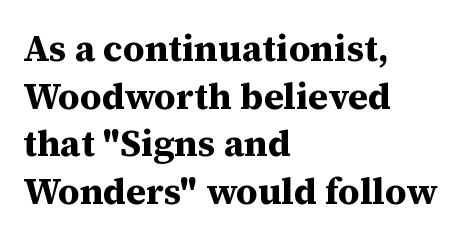
{"serif": "yes", "italic": "no", "bold": "yes", "weight": "bold", "width": "normal", "stroke_contrast": "medium", "x_height": "medium", "monospaced": "no", "underline": "no", "align": "left", "line_spacing": "normal", "line_spacing_ratio": 1.29, "letter_spacing": "normal", "letter_spacing_em": 0.0, "glyph_px": 37}
